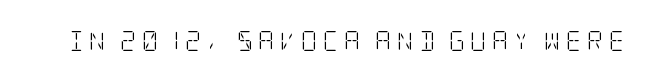
The image shows 20 px text type, upright; set unusually wide letter spacing (+0.26 em), not underlined.
